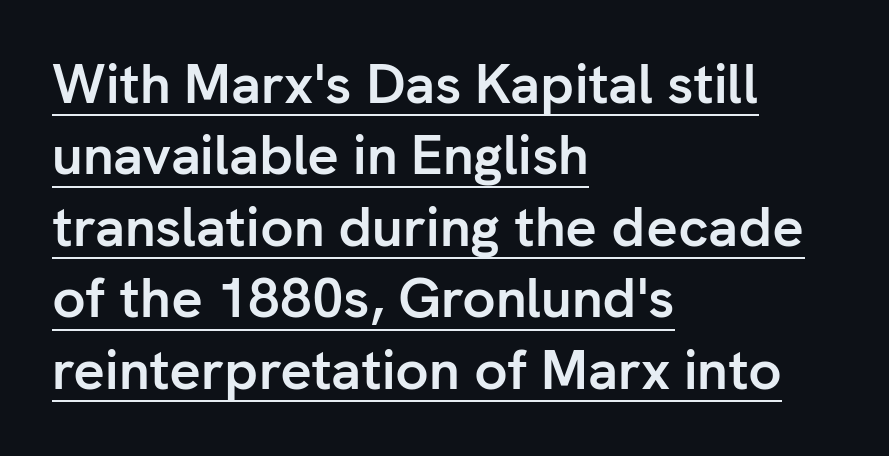
The image shows 55 px semibold sans-serif type, upright; set left-aligned, normal line spacing (1.3x), normal letter spacing, underlined; low stroke contrast and a medium x-height.
